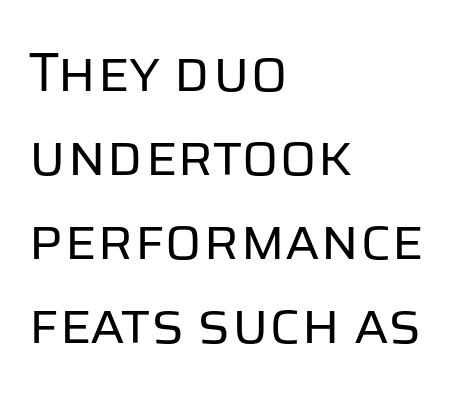
Q: Is the text bold? A: No.
Q: Is the text italic (slanted)? A: No, it is upright.
Q: Is the typeface a serif or a sans-serif typeface? A: Sans-serif.
Q: Is the text underlined? A: No.
Q: How is the paragraph aligned? A: Left-aligned.
Q: Is the spacing between letters normal or unusually wide? A: Normal.
Q: Is the spacing between lines tight, normal or loose? A: Normal.
Q: Width (condensed, normal, or wide)? A: Normal.
Q: Stroke contrast? A: Low.
Q: x-height? A: Large.
Q: Monospaced? A: No.
